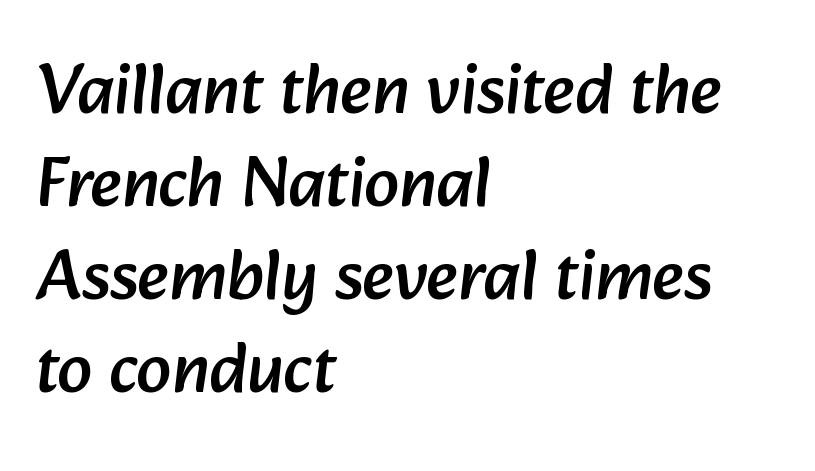
Q: Is the typeface a serif or a sans-serif typeface? A: Sans-serif.
Q: Is the text underlined? A: No.
Q: How is the paragraph aligned? A: Left-aligned.
Q: Is the spacing between letters normal or unusually wide? A: Normal.
Q: Is the spacing between lines tight, normal or loose? A: Normal.
Q: Width (condensed, normal, or wide)? A: Normal.
Q: Stroke contrast? A: Low.
Q: x-height? A: Medium.
Q: Monospaced? A: No.
